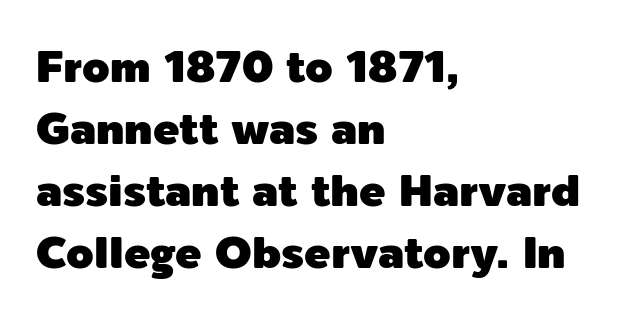
Q: Is the text italic (slanted)? A: No, it is upright.
Q: Is the typeface a serif or a sans-serif typeface? A: Sans-serif.
Q: Is the text underlined? A: No.
Q: How is the paragraph aligned? A: Left-aligned.
Q: Is the spacing between letters normal or unusually wide? A: Normal.
Q: Is the spacing between lines tight, normal or loose? A: Normal.
Q: Width (condensed, normal, or wide)? A: Normal.
Q: x-height? A: Medium.
Q: Monospaced? A: No.
